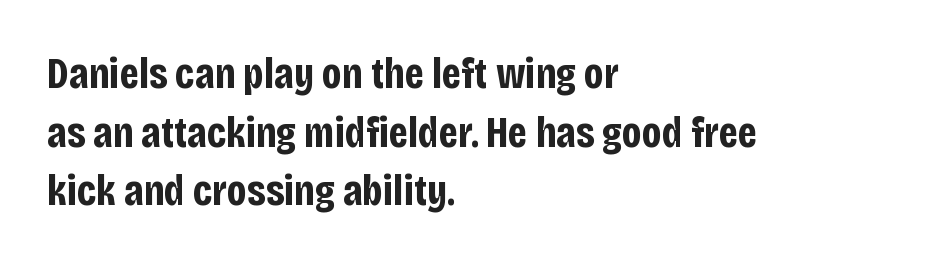
Q: Is the text bold? A: Yes.
Q: Is the text italic (slanted)? A: No, it is upright.
Q: Is the typeface a serif or a sans-serif typeface? A: Sans-serif.
Q: Is the text underlined? A: No.
Q: How is the paragraph aligned? A: Left-aligned.
Q: Is the spacing between letters normal or unusually wide? A: Normal.
Q: Is the spacing between lines tight, normal or loose? A: Normal.
Q: Width (condensed, normal, or wide)? A: Condensed.
Q: Stroke contrast? A: Low.
Q: x-height? A: Large.
Q: Monospaced? A: No.
